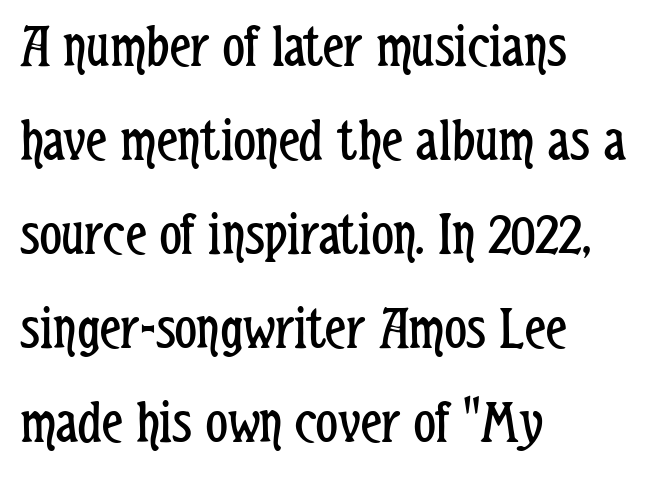
Vertically, the passage feels balanced, rows spaced as you'd expect. The rag falls on the right side of this text block. Weight: not bold — regular or lighter. The passage shown is typed in a proportional face where columns would drift.
